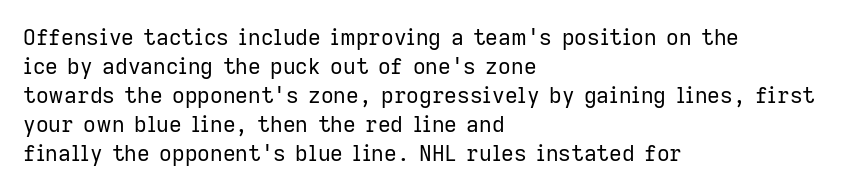
{"italic": "no", "bold": "no", "underline": "no", "align": "left", "line_spacing": "normal", "line_spacing_ratio": 1.32, "letter_spacing": "normal", "letter_spacing_em": 0.0, "glyph_px": 22}
